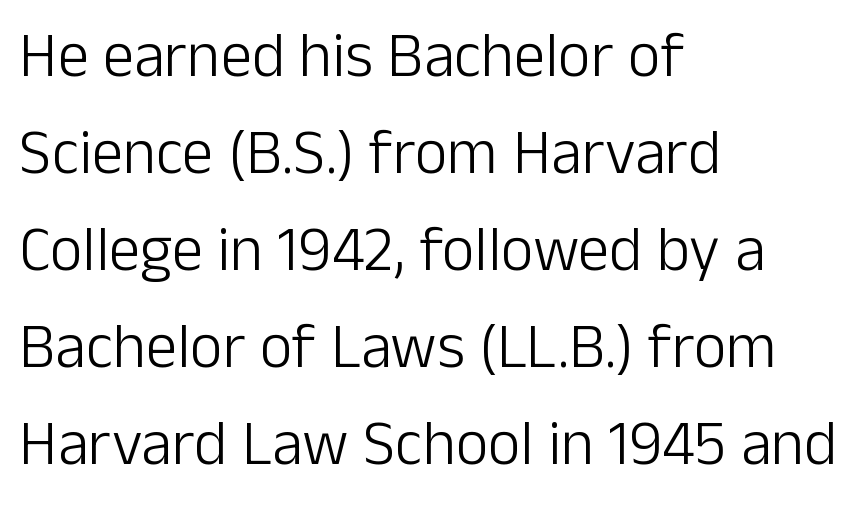
The image shows 63 px light sans-serif type, upright; set left-aligned, normal line spacing (1.54x), normal letter spacing, not underlined; low stroke contrast and a medium x-height.
